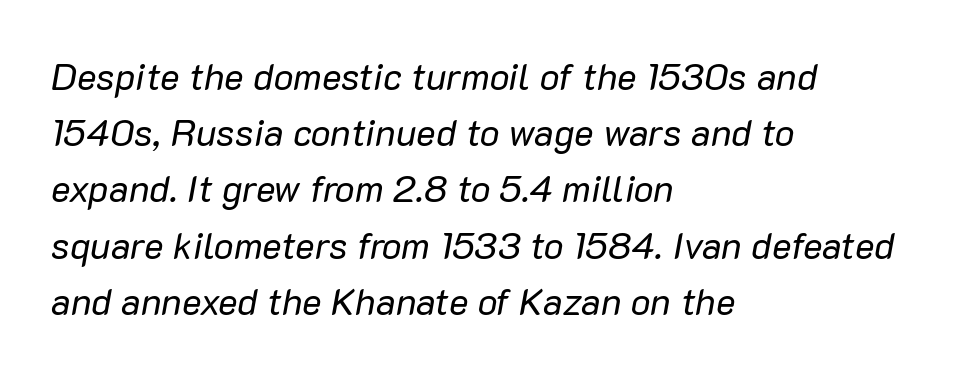
Honestly, there is no underline to notice here at all. Looks like regular typesetting: each glyph gets only the width it needs. Compared with a centered layout, this one pins lines to the left instead. Honestly, the row spacing looks completely unremarkable. On a weight scale, this lands at 450 or below. The axis of the letterforms is tilted away from vertical.
